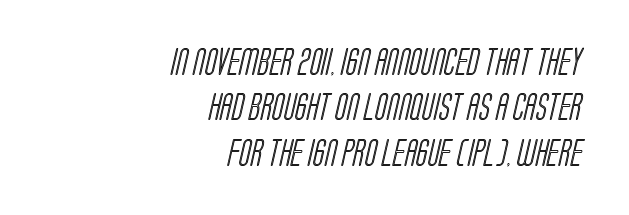
Regular leading. Is the block centered? No — it sits flush against the right margin. Glance below the letters and you will spot only blank space. The tracking reads as untouched default to a designer's eye.
